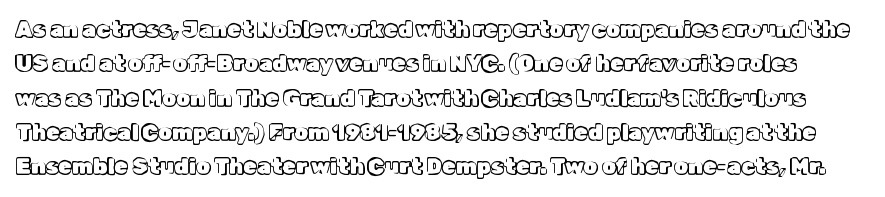
{"italic": "no", "underline": "no", "line_spacing": "normal", "line_spacing_ratio": 1.56, "letter_spacing": "normal", "letter_spacing_em": 0.0, "glyph_px": 22}
